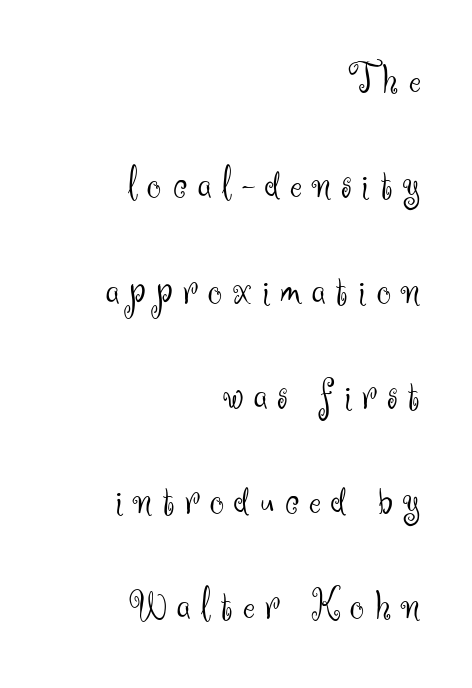
The image shows 45 px light sans-serif type, upright; set right-aligned, loose line spacing (2.34x), unusually wide letter spacing (+0.23 em), not underlined; medium stroke contrast and a small x-height.
